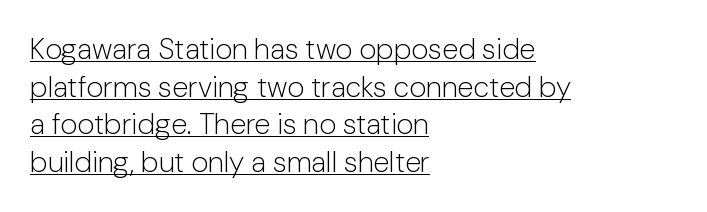
Each line starts at the same left margin while the right side varies. Letterform terminals end flat and unadorned throughout the passage. The type sits square on the baseline with zero lean. Leading matches the norm, producing a regular column. Descenders here cross a horizontal rule under the line.
